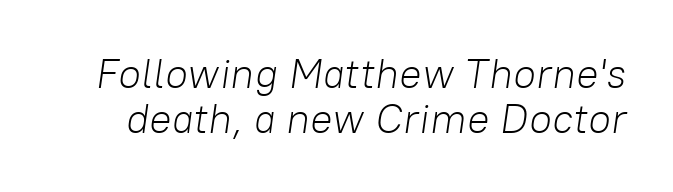
Tall strokes in this sample are angled rather than plumb. Spacing between characters is what you'd get straight out of the box. Note the varied advance widths — an 'i' is clearly narrower than an 'm'. Vertical stems look standard width or narrower in stroke.
